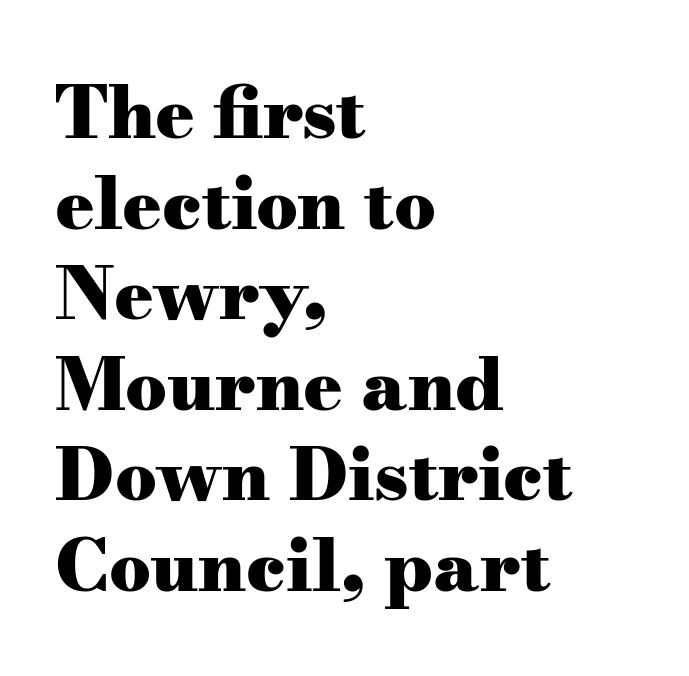
Q: Is the text bold? A: Yes.
Q: Is the text italic (slanted)? A: No, it is upright.
Q: Is the typeface a serif or a sans-serif typeface? A: Serif.
Q: Is the text underlined? A: No.
Q: How is the paragraph aligned? A: Left-aligned.
Q: Is the spacing between letters normal or unusually wide? A: Normal.
Q: Width (condensed, normal, or wide)? A: Wide.
Q: Stroke contrast? A: Medium.
Q: x-height? A: Small.
Q: Monospaced? A: No.
